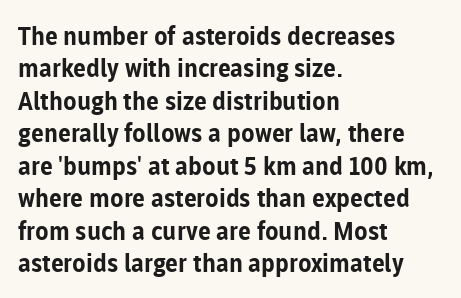
{"italic": "no", "bold": "yes", "underline": "no", "align": "left", "line_spacing": "normal", "line_spacing_ratio": 1.3, "letter_spacing": "normal", "letter_spacing_em": 0.0, "glyph_px": 25}
